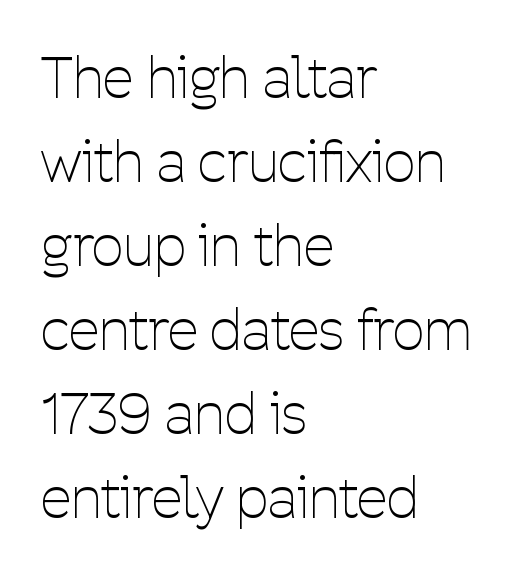
The image shows 56 px thin, condensed sans-serif type, upright; set left-aligned, normal line spacing (1.5x), normal letter spacing, not underlined; low stroke contrast and a medium x-height.
